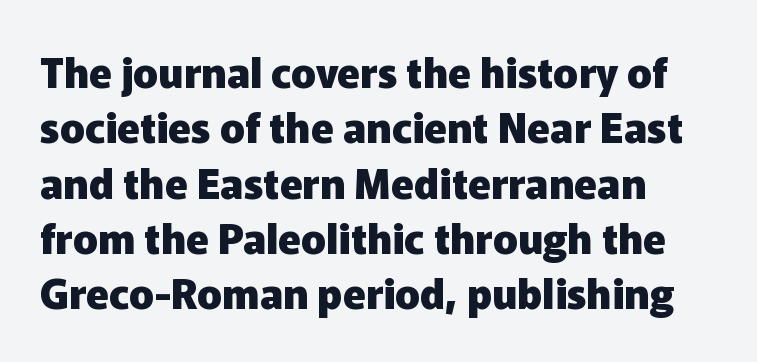
Q: Is the text bold? A: Yes.
Q: Is the text italic (slanted)? A: No, it is upright.
Q: Is the typeface a serif or a sans-serif typeface? A: Sans-serif.
Q: Is the text underlined? A: No.
Q: How is the paragraph aligned? A: Left-aligned.
Q: Is the spacing between letters normal or unusually wide? A: Normal.
Q: Is the spacing between lines tight, normal or loose? A: Normal.
Q: Width (condensed, normal, or wide)? A: Normal.
Q: Stroke contrast? A: Low.
Q: x-height? A: Medium.
Q: Monospaced? A: No.
